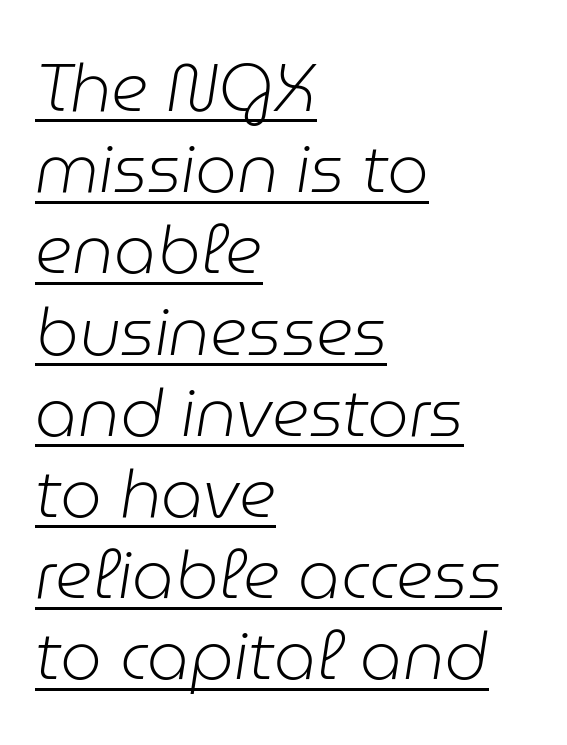
This is oblique type, the kind used for emphasis or titles. Summary of weight: not heavy and not bold. Varying glyph widths throughout — classic text-font behaviour. Here the glyphs are tracked normally, forming tight word shapes. The words here are underlined.
